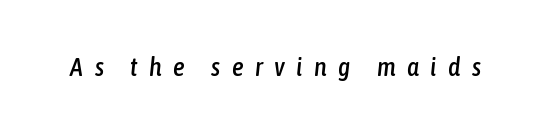
The image shows 26 px text type, italic (leaning right); set unusually wide letter spacing (+0.44 em), not underlined.
